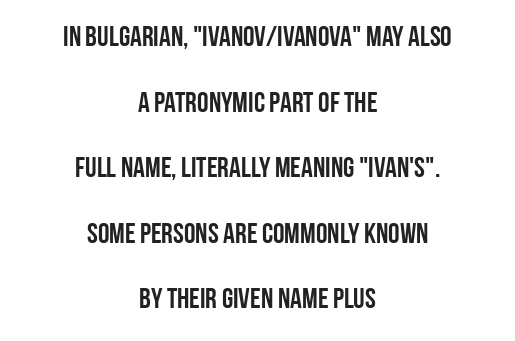
Classification — sans serif. The rendering uses natural spacing where letterforms have individual widths. The passage is arranged like a title page — every line centered. Does the leading feel generous? Absolutely, it's lavish. The foot of each line stays bare and open. If you drew a line through each stem, it would be perfectly vertical.
